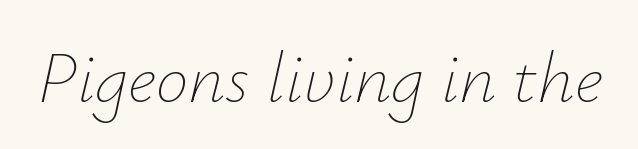
Q: Is the text bold? A: No.
Q: Is the text italic (slanted)? A: Yes, it leans right by about 12 degrees.
Q: Is the text underlined? A: No.
Q: Is the spacing between letters normal or unusually wide? A: Normal.
Q: Width (condensed, normal, or wide)? A: Normal.
Q: Stroke contrast? A: Low.
Q: x-height? A: Small.
Q: Monospaced? A: No.
